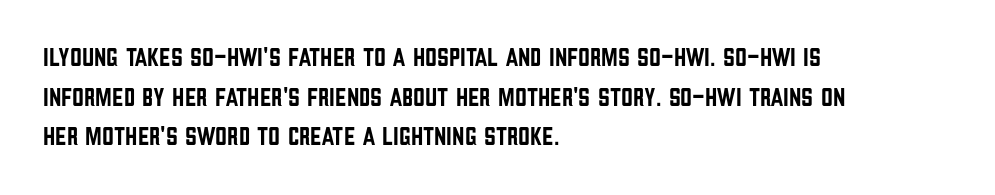
Interline gaps are of average width in this sample. The type sits square on the baseline with zero lean. Just letters on the line, the space beneath them empty. Students, note that the glyphs here touch the page at normal intervals. The rendering anchors every line to the left-hand side.
